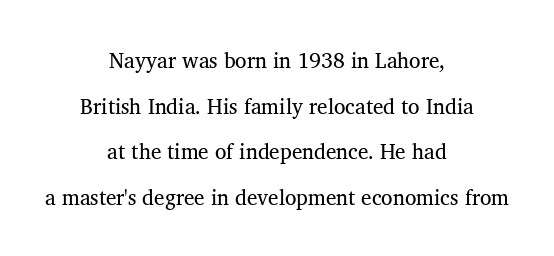
The image shows 21 px text type, upright; set centered, loose line spacing (2.17x), normal letter spacing, not underlined.
